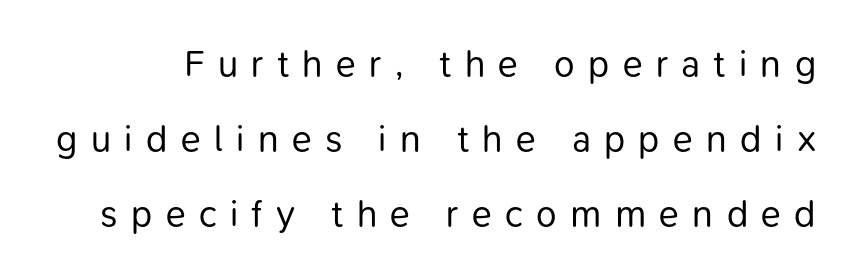
Q: Is the text bold? A: No.
Q: Is the text italic (slanted)? A: No, it is upright.
Q: Is the typeface a serif or a sans-serif typeface? A: Sans-serif.
Q: Is the text underlined? A: No.
Q: Is the spacing between letters normal or unusually wide? A: Unusually wide.
Q: Is the spacing between lines tight, normal or loose? A: Loose.
Q: Width (condensed, normal, or wide)? A: Normal.
Q: Stroke contrast? A: Low.
Q: x-height? A: Medium.
Q: Monospaced? A: No.
